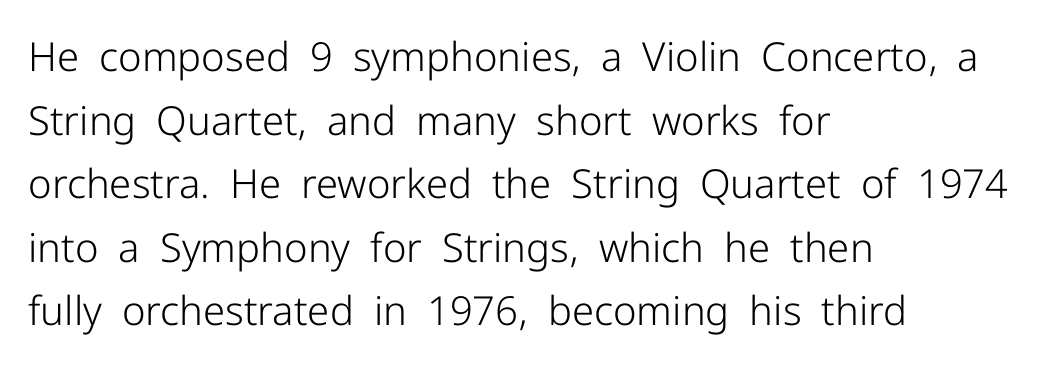
Q: Is the text bold? A: No.
Q: Is the text italic (slanted)? A: No, it is upright.
Q: Is the typeface a serif or a sans-serif typeface? A: Sans-serif.
Q: Is the text underlined? A: No.
Q: How is the paragraph aligned? A: Left-aligned.
Q: Is the spacing between letters normal or unusually wide? A: Normal.
Q: Is the spacing between lines tight, normal or loose? A: Normal.
Q: Width (condensed, normal, or wide)? A: Normal.
Q: Stroke contrast? A: Low.
Q: x-height? A: Medium.
Q: Monospaced? A: No.
